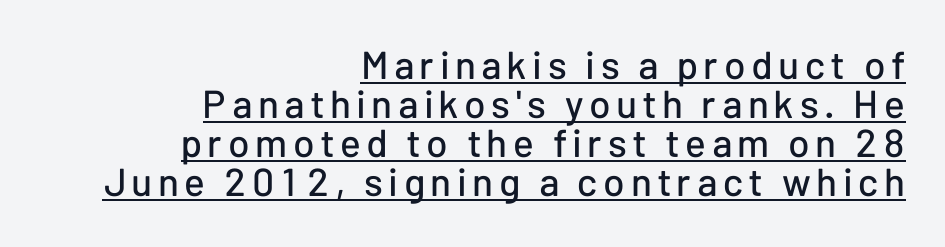
The space between consecutive lines is stingy. This sample uses an upright cut, with every glyph sitting square on the baseline. Notice how a bar underscores the lettering throughout. Regarding serifs, this sample does without them.
